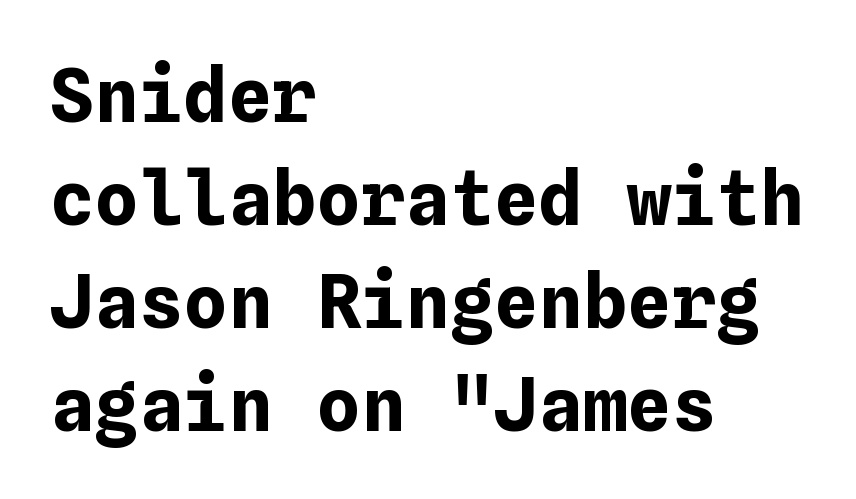
{"italic": "no", "bold": "yes", "weight": "bold", "width": "normal", "stroke_contrast": "low", "x_height": "medium", "underline": "no", "align": "left", "line_spacing": "normal", "line_spacing_ratio": 1.39, "letter_spacing": "normal", "letter_spacing_em": 0.0, "glyph_px": 74}
